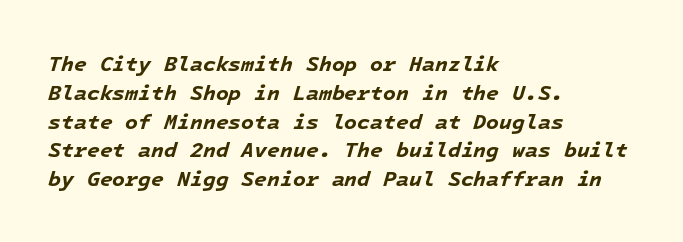
Posture: slanted. Only glyphs here, with clear space below each row. This sample is left-justified, so line endings fall wherever the words run out. The designer left line spacing at the default. The tracking reads as untouched default to a designer's eye.
